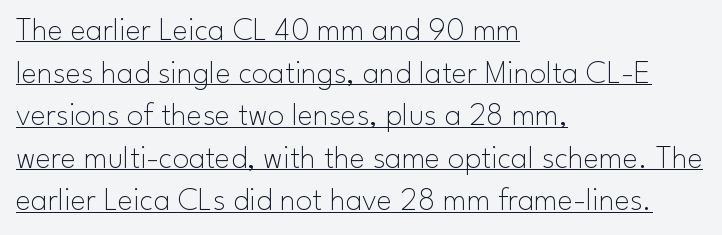
The image shows 33 px thin sans-serif type, upright; set left-aligned, normal line spacing (1.29x), normal letter spacing, underlined; low stroke contrast and a small x-height.
